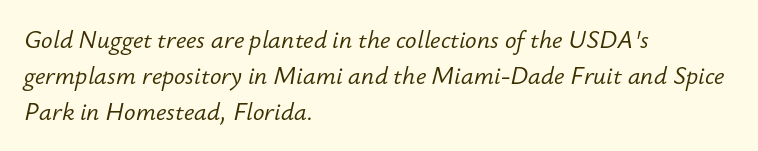
Ink coverage per letter is moderate at most. The rows are spaced the way most documents space them. Bare-footed words on every line. The letterforms sit shoulder to shoulder at normal distance. Line starts are locked; line ends wander. Posture: slanted.
